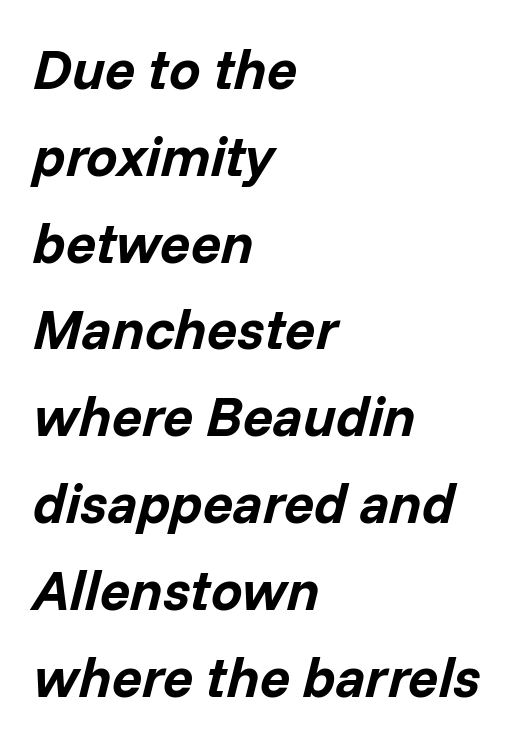
{"italic": "yes", "lean": "right", "slant_degrees": 14, "bold": "yes", "weight": "bold", "width": "normal", "stroke_contrast": "low", "x_height": "medium", "monospaced": "no", "underline": "no", "align": "left", "line_spacing": "normal", "line_spacing_ratio": 1.55, "letter_spacing": "normal", "letter_spacing_em": 0.0, "glyph_px": 56}
